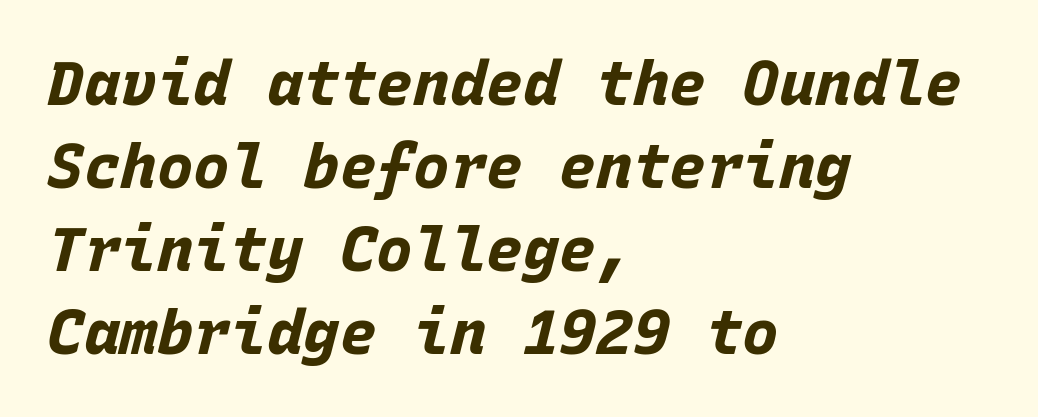
{"italic": "yes", "lean": "right", "slant_degrees": 15, "bold": "yes", "weight": "bold", "width": "normal", "stroke_contrast": "low", "x_height": "large", "monospaced": "yes", "underline": "no", "align": "left", "line_spacing": "normal", "line_spacing_ratio": 1.36, "letter_spacing": "normal", "letter_spacing_em": 0.0, "glyph_px": 61}
